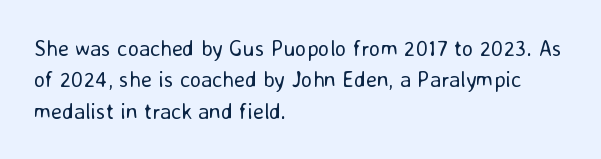
The line-height multiplier appears to be the usual default. The ragged edge is on the right, which tells us the setting is flush left. A typesetter would mark this as roman, not italic. This sample uses plain, unmodified letter spacing. No letter is thick-stroked: the sample isn't bold.
